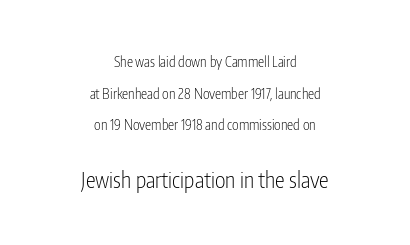
{"italic": "no", "bold": "no", "underline": "no", "align": "center", "line_spacing": "loose", "line_spacing_ratio": 2.26, "letter_spacing": "normal", "letter_spacing_em": 0.0, "larger_block": "second", "size_ratio": 1.57, "glyph_px": 22}
